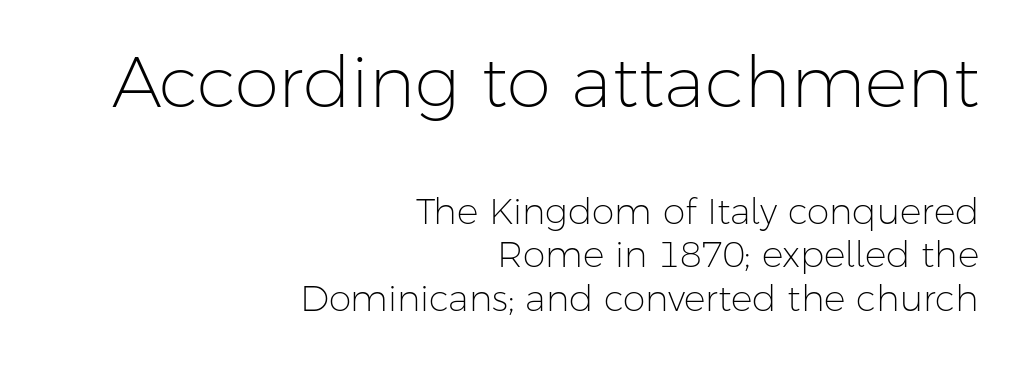
Q: Is the text bold? A: No.
Q: Is the text italic (slanted)? A: No, it is upright.
Q: Is the typeface a serif or a sans-serif typeface? A: Sans-serif.
Q: Is the text underlined? A: No.
Q: How is the paragraph aligned? A: Right-aligned.
Q: Is the spacing between letters normal or unusually wide? A: Normal.
Q: Which block of text is set in a larger size, the first (top) or the second (bottom)? A: The first (top) one.
Q: Width (condensed, normal, or wide)? A: Normal.
Q: Stroke contrast? A: Low.
Q: x-height? A: Medium.
Q: Monospaced? A: No.
